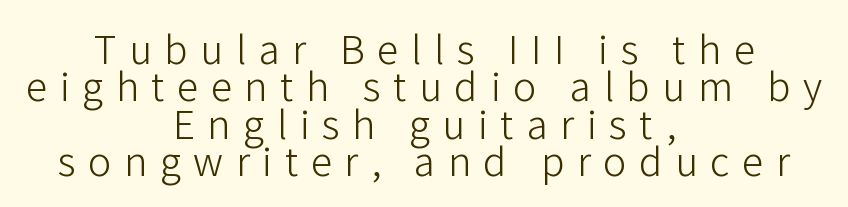
Q: Is the text bold? A: No.
Q: Is the text italic (slanted)? A: No, it is upright.
Q: Is the typeface a serif or a sans-serif typeface? A: Sans-serif.
Q: Is the text underlined? A: No.
Q: How is the paragraph aligned? A: Centered.
Q: Is the spacing between letters normal or unusually wide? A: Unusually wide.
Q: Is the spacing between lines tight, normal or loose? A: Tight.
Q: Width (condensed, normal, or wide)? A: Normal.
Q: Stroke contrast? A: Low.
Q: x-height? A: Medium.
Q: Monospaced? A: No.
